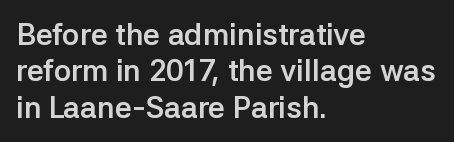
Q: Is the text bold? A: Yes.
Q: Is the text italic (slanted)? A: No, it is upright.
Q: Is the typeface a serif or a sans-serif typeface? A: Sans-serif.
Q: Is the text underlined? A: No.
Q: How is the paragraph aligned? A: Left-aligned.
Q: Is the spacing between letters normal or unusually wide? A: Normal.
Q: Width (condensed, normal, or wide)? A: Normal.
Q: Stroke contrast? A: Low.
Q: x-height? A: Medium.
Q: Monospaced? A: No.
